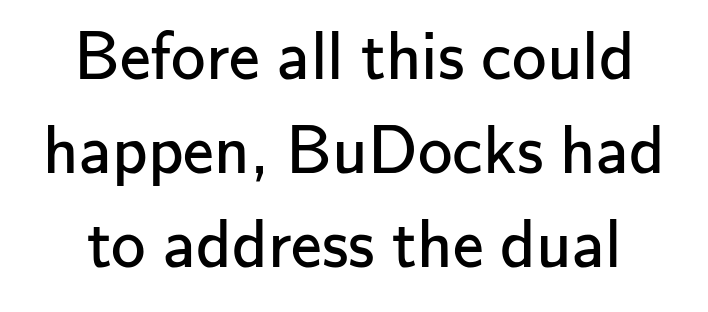
Q: Is the text bold? A: No.
Q: Is the text italic (slanted)? A: No, it is upright.
Q: Is the typeface a serif or a sans-serif typeface? A: Sans-serif.
Q: Is the text underlined? A: No.
Q: Is the spacing between letters normal or unusually wide? A: Normal.
Q: Is the spacing between lines tight, normal or loose? A: Normal.
Q: Width (condensed, normal, or wide)? A: Normal.
Q: Stroke contrast? A: Low.
Q: x-height? A: Small.
Q: Monospaced? A: No.
